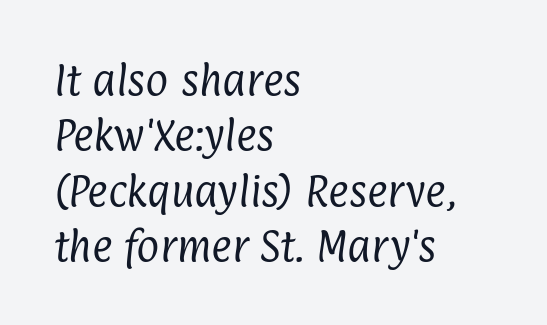
{"serif": "no", "bold": "no", "weight": "regular", "width": "condensed", "stroke_contrast": "low", "x_height": "medium", "monospaced": "no", "underline": "no", "align": "left", "line_spacing": "normal", "line_spacing_ratio": 1.58, "letter_spacing": "normal", "letter_spacing_em": 0.0, "glyph_px": 35}
